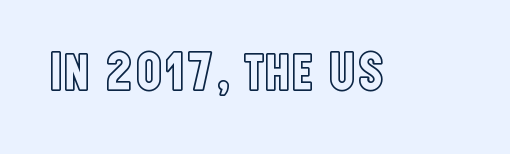
Quick note: not italic, upright. The foot of each line stays bare and open. The passage shown is typed in a proportional face where columns would drift. Characters follow at the spacing the type designer built in.
